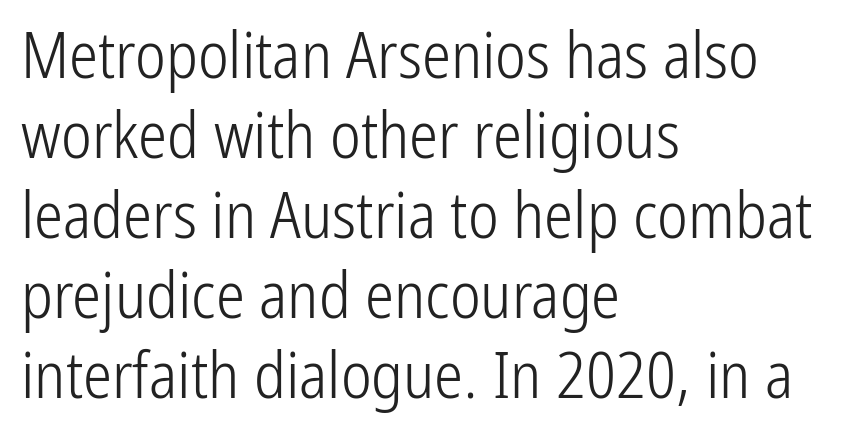
The image shows 65 px light, condensed sans-serif type, upright; set left-aligned, line spacing 1.23x, normal letter spacing, not underlined; low stroke contrast and a medium x-height.
